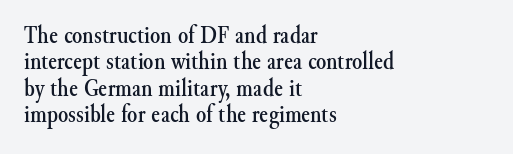
Compared with a centered layout, this one pins lines to the left instead. Compared with typical paragraphs, the rows here are closer together. Characters follow at the spacing the type designer built in. In terms of posture, this sample is upright. The passage shown is not underscored anywhere.
